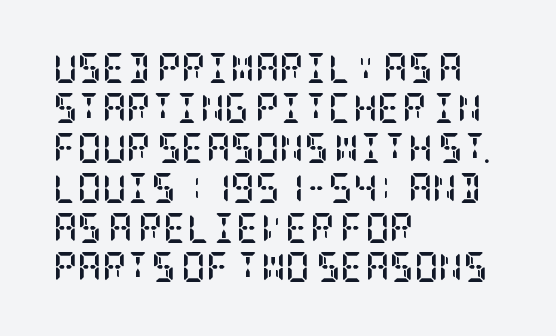
The image shows 30 px semibold, condensed serif type, upright; set left-aligned, normal line spacing (1.33x), normal letter spacing, not underlined; low stroke contrast and a large x-height.
